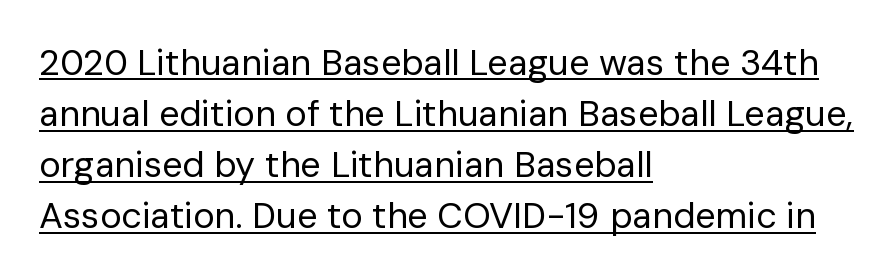
Is there any slant? The stems are plumb. Is this a fixed-width face? No — the glyphs have proportional, varying widths. Weight: regular or lighter. Visually the block forms a straight wall on the left and a jagged coastline on the right. Caption: lettering with a line underneath.
